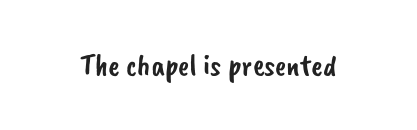
The image shows 31 px sans-serif type; set normal letter spacing, not underlined; low stroke contrast and a small x-height.
